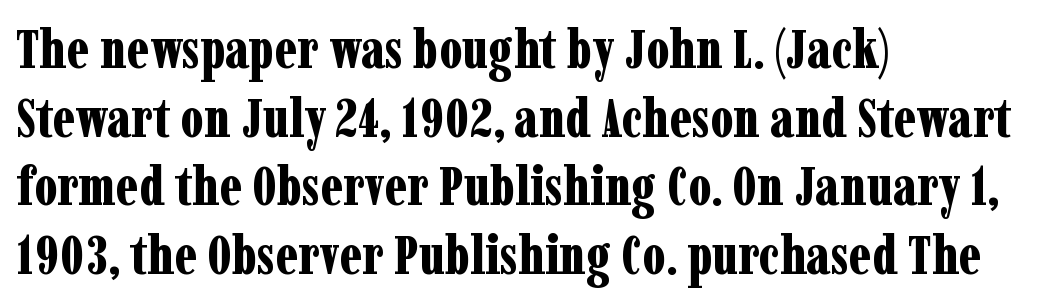
You can tell it's not italic because the verticals are truly vertical. Successive baselines arrive at the customary interval. Honestly, there is no underline to notice here at all. Strokes here are thick enough to call this a true bold. The text block is weighted toward the left margin, trailing off unevenly rightward.
